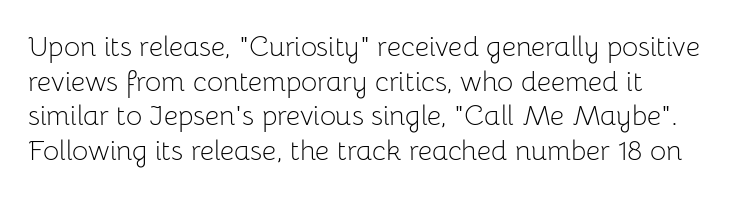
Inter-character spacing is left at the font's built-in metrics. The cut favours lightness, reaching ordinary text weight at its darkest. The face used here is a sans, in the tradition of grotesques and geometrics. The lines in this sample share a left origin and differ only in where they stop.
